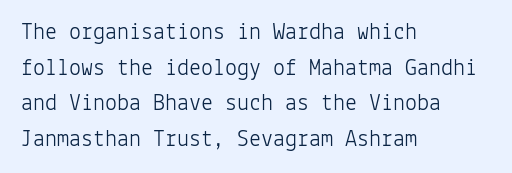
The image shows 24 px text type, upright; set left-aligned, normal line spacing (1.48x), normal letter spacing, not underlined.
